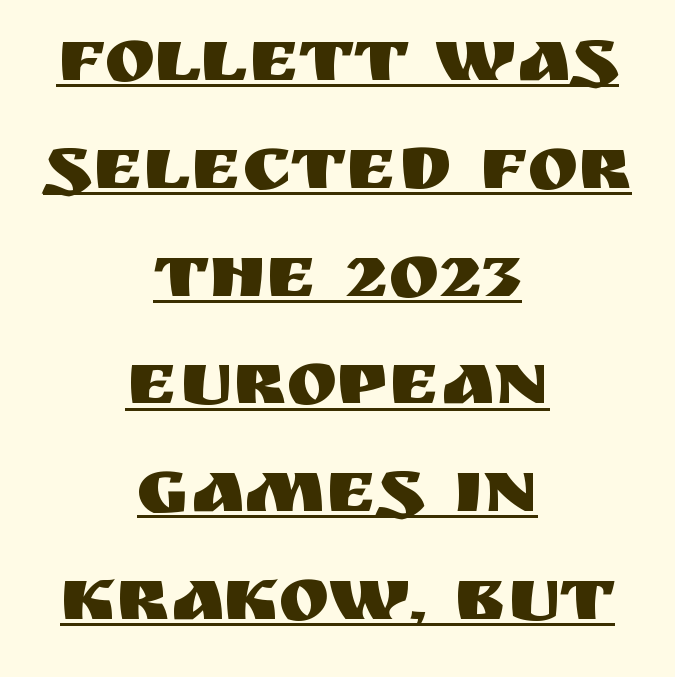
Q: Is the text italic (slanted)? A: No, it is upright.
Q: Is the typeface a serif or a sans-serif typeface? A: Sans-serif.
Q: Is the text underlined? A: Yes.
Q: How is the paragraph aligned? A: Centered.
Q: Is the spacing between letters normal or unusually wide? A: Normal.
Q: Is the spacing between lines tight, normal or loose? A: Normal.
Q: Width (condensed, normal, or wide)? A: Normal.
Q: Stroke contrast? A: Medium.
Q: x-height? A: Large.
Q: Monospaced? A: No.
